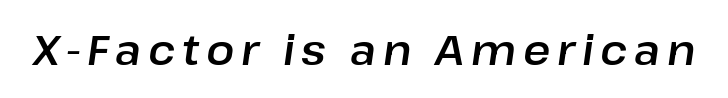
The image shows 42 px text type, italic (leaning right); set not underlined; low stroke contrast and a medium x-height.
